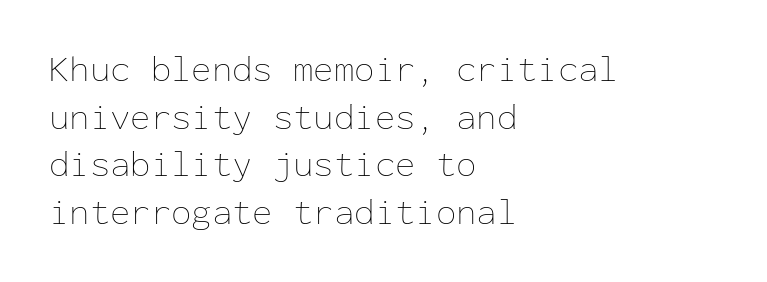
{"italic": "no", "bold": "no", "weight": "thin", "width": "normal", "stroke_contrast": "low", "x_height": "medium", "monospaced": "yes", "underline": "no", "align": "left", "line_spacing": "normal", "line_spacing_ratio": 1.29, "letter_spacing": "normal", "letter_spacing_em": 0.0, "glyph_px": 37}
